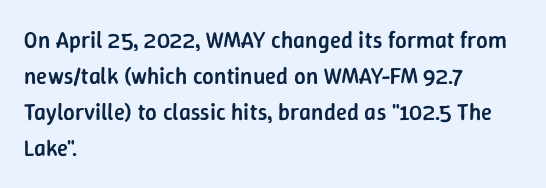
The image shows 23 px text type, upright; set left-aligned, normal line spacing (1.56x), normal letter spacing, not underlined.
